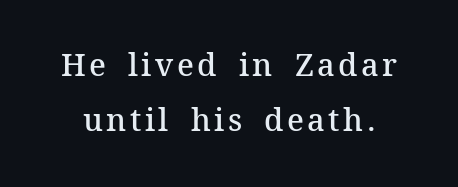
{"serif": "yes", "italic": "no", "bold": "semi", "weight": "semibold", "width": "normal", "stroke_contrast": "medium", "x_height": "medium", "monospaced": "no", "underline": "no", "line_spacing_ratio": 1.79, "glyph_px": 31}
